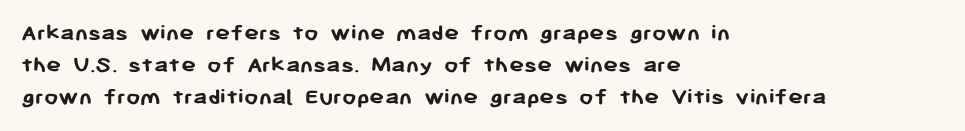
The image shows 25 px bold type, upright; set left-aligned, normal line spacing (1.28x), normal letter spacing, not underlined.
